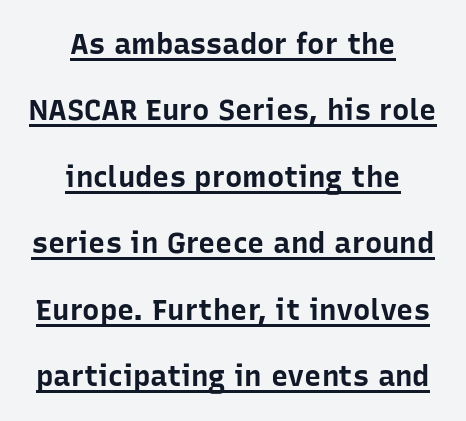
The image shows 29 px bold sans-serif type, upright; set centered, loose line spacing (2.29x), normal letter spacing, underlined; low stroke contrast and a medium x-height.
